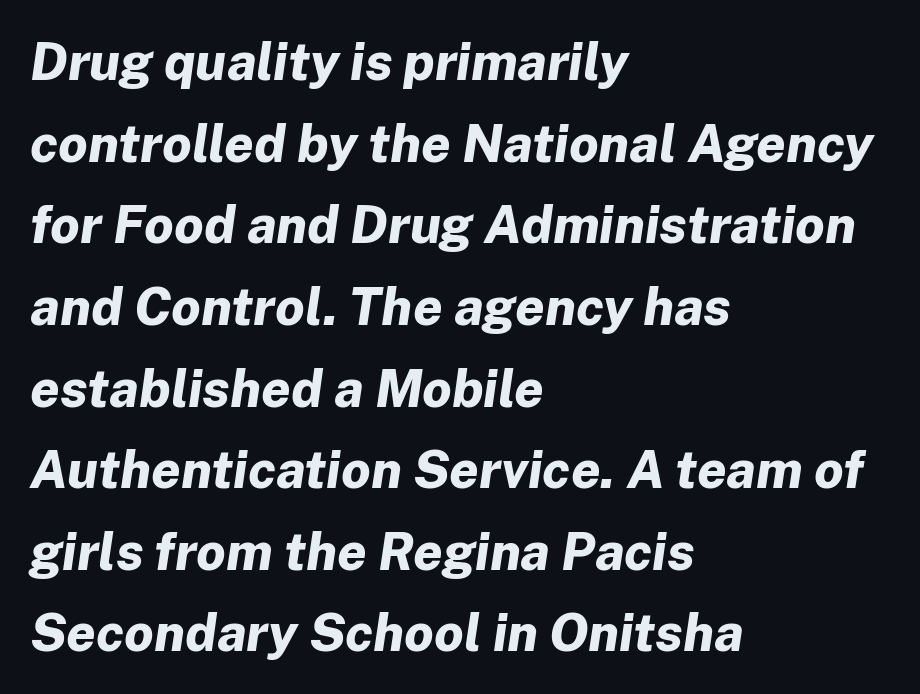
Baseline-to-baseline distance is the conventional proportion of letter height. Reading down the block, your eye returns to a fixed left position each line. Characters follow at the spacing the type designer built in. Caption: bold face, heavy strokes. Rule under the text: the space is simply empty. An italicized treatment has been applied to the whole sample.
